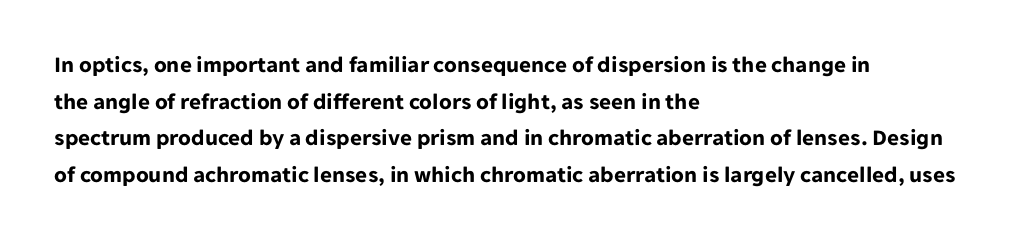
The image shows 23 px bold type, upright; set left-aligned, normal line spacing (1.59x), normal letter spacing, not underlined.
